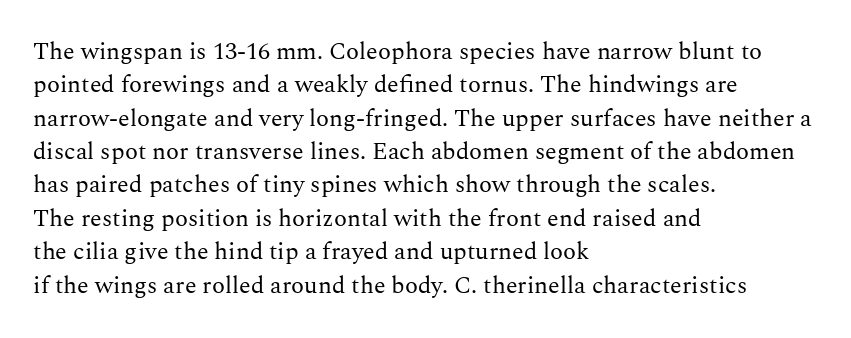
Q: Is the text bold? A: No.
Q: Is the text italic (slanted)? A: No, it is upright.
Q: Is the text underlined? A: No.
Q: How is the paragraph aligned? A: Left-aligned.
Q: Is the spacing between letters normal or unusually wide? A: Normal.
Q: Is the spacing between lines tight, normal or loose? A: Normal.
